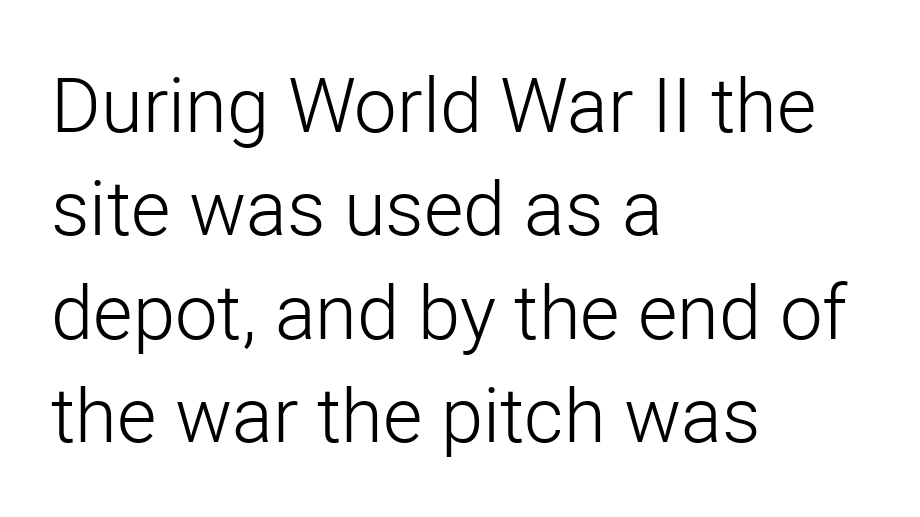
{"serif": "no", "italic": "no", "bold": "no", "weight": "light", "width": "normal", "stroke_contrast": "low", "x_height": "medium", "monospaced": "no", "underline": "no", "align": "left", "line_spacing": "normal", "line_spacing_ratio": 1.36, "letter_spacing": "normal", "letter_spacing_em": 0.0, "glyph_px": 76}
